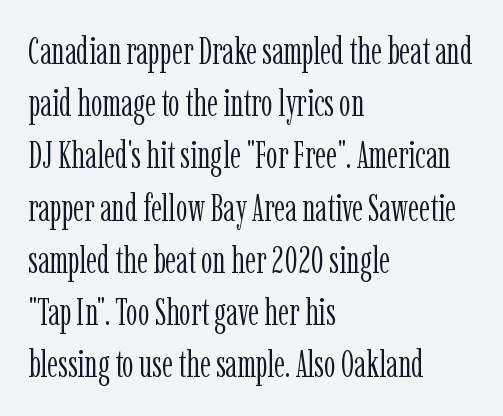
{"serif": "yes", "italic": "no", "bold": "no", "weight": "light", "width": "condensed", "stroke_contrast": "low", "x_height": "medium", "monospaced": "no", "underline": "no", "align": "left", "line_spacing": "normal", "line_spacing_ratio": 1.41, "letter_spacing": "normal", "letter_spacing_em": 0.0, "glyph_px": 37}
